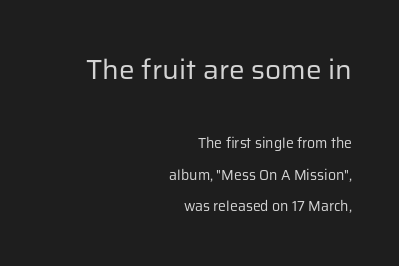
The image shows 28 px regular-weight sans-serif type, upright; set right-aligned, loose line spacing (2.25x), normal letter spacing, not underlined; the first (top) block is 2.0x larger; low stroke contrast and a medium x-height.
